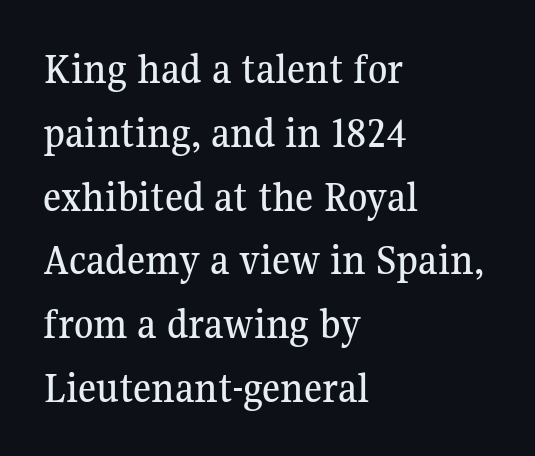
Q: Is the text italic (slanted)? A: No, it is upright.
Q: Is the typeface a serif or a sans-serif typeface? A: Serif.
Q: Is the text underlined? A: No.
Q: How is the paragraph aligned? A: Left-aligned.
Q: Is the spacing between letters normal or unusually wide? A: Normal.
Q: Is the spacing between lines tight, normal or loose? A: Normal.
Q: Width (condensed, normal, or wide)? A: Normal.
Q: Stroke contrast? A: Medium.
Q: x-height? A: Medium.
Q: Monospaced? A: No.
